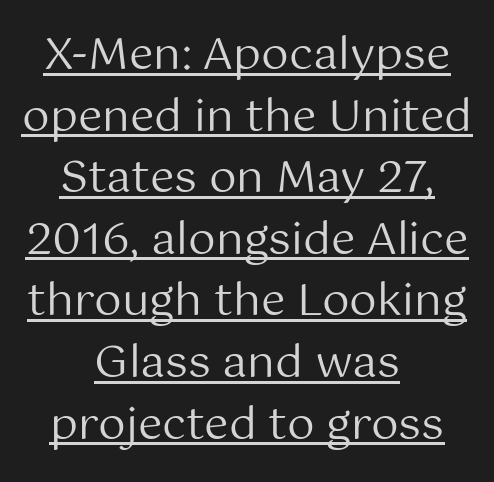
Q: Is the text bold? A: No.
Q: Is the text italic (slanted)? A: No, it is upright.
Q: Is the typeface a serif or a sans-serif typeface? A: Sans-serif.
Q: Is the text underlined? A: Yes.
Q: How is the paragraph aligned? A: Centered.
Q: Is the spacing between letters normal or unusually wide? A: Normal.
Q: Is the spacing between lines tight, normal or loose? A: Normal.
Q: Width (condensed, normal, or wide)? A: Normal.
Q: Stroke contrast? A: Medium.
Q: x-height? A: Medium.
Q: Monospaced? A: No.
